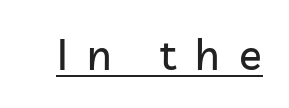
The letters advance in unequal steps, a hallmark of proportional type. Every character sits straight up, as roman type does. The passage shown has open, widely tracked lettering throughout. Has an underline been added? It has. The rendering shows plain stroke endings on the letterforms — a sans-serif design.
